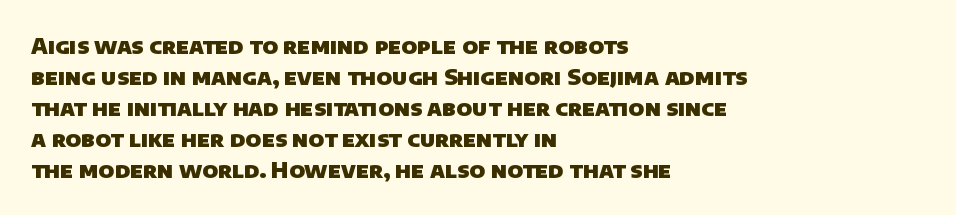
{"bold": "yes", "underline": "no", "align": "left", "line_spacing": "normal", "line_spacing_ratio": 1.41, "letter_spacing": "normal", "letter_spacing_em": 0.0, "glyph_px": 22}
